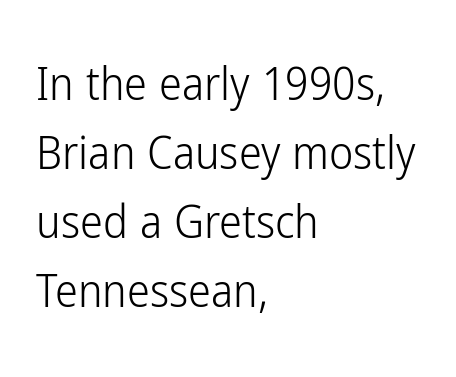
{"serif": "no", "italic": "no", "bold": "no", "weight": "light", "width": "condensed", "stroke_contrast": "low", "x_height": "medium", "monospaced": "no", "underline": "no", "align": "left", "line_spacing": "normal", "line_spacing_ratio": 1.5, "letter_spacing": "normal", "letter_spacing_em": 0.0, "glyph_px": 46}
